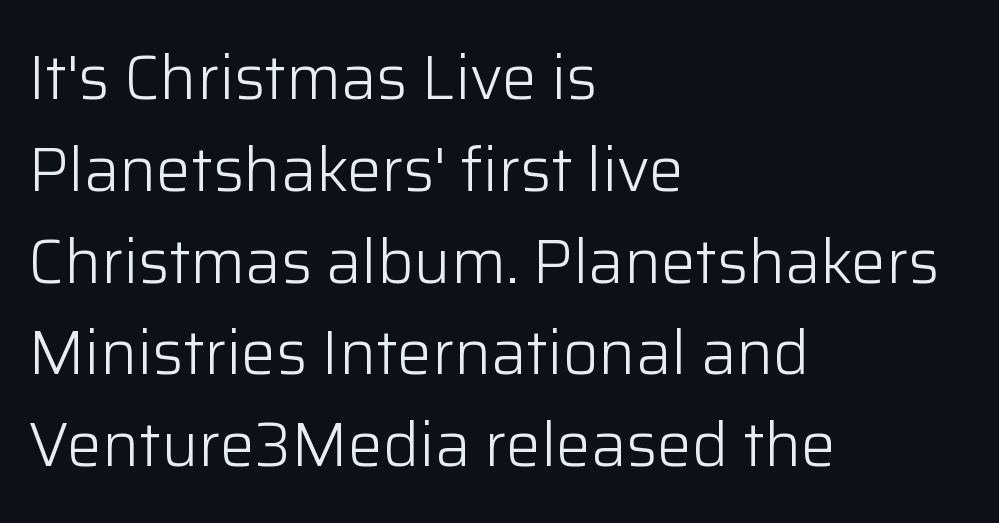
{"serif": "no", "italic": "no", "bold": "no", "weight": "light", "width": "normal", "stroke_contrast": "low", "x_height": "medium", "monospaced": "no", "underline": "no", "align": "left", "line_spacing": "normal", "line_spacing_ratio": 1.48, "letter_spacing": "normal", "letter_spacing_em": 0.0, "glyph_px": 62}
